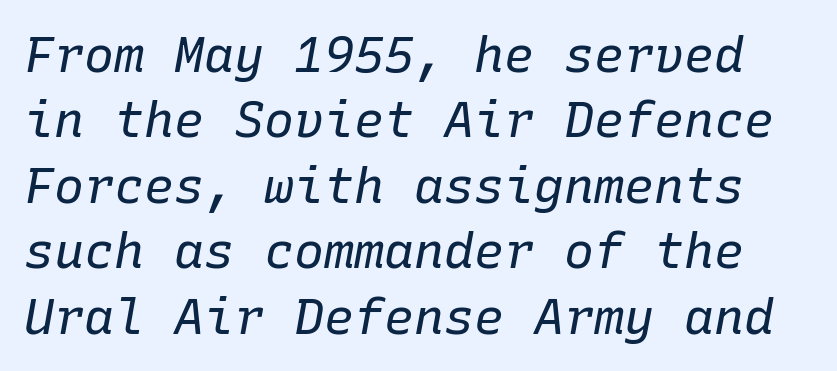
The image shows 50 px regular-weight type, italic (leaning right), monospaced; set normal line spacing (1.31x), normal letter spacing, not underlined; low stroke contrast and a medium x-height.
